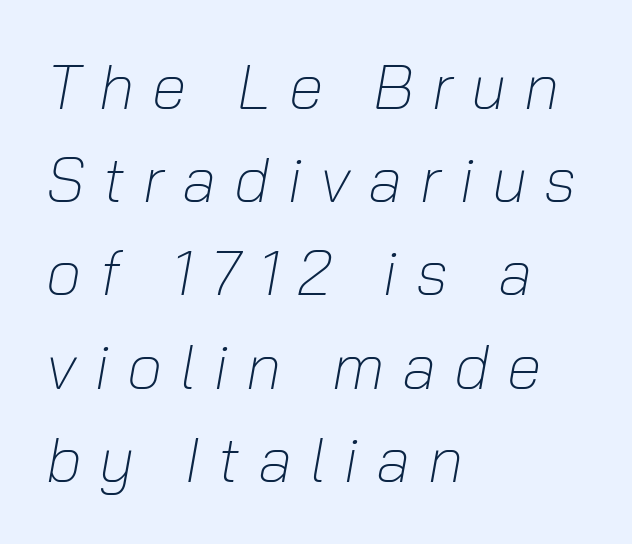
The tracking reads as deliberately expanded to a designer's eye. Characters are canted at an angle relative to the baseline's perpendicular. If you measured baseline to baseline, you'd find a middling distance. If you drew a ruler down the left edge, every line would touch it. The gap between lines stays unmarked. Unbolded letterforms with no extra heft.
